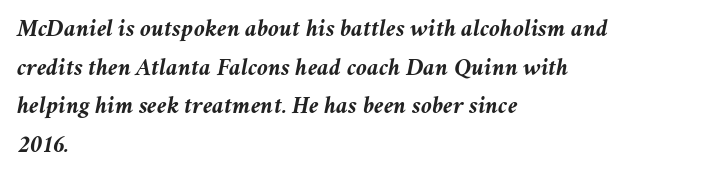
Glyph-to-glyph distance matches everyday printed text. Notice how the passage keeps a crisp vertical edge on the left only. The typography opts for an oblique posture over an upright one. What weight is shown? A full bold with thick strokes.
